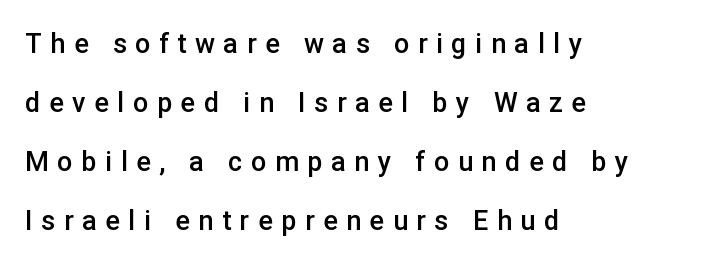
Vertical spacing — loose. Has an underline been added? It has not. The gaps between neighbouring characters are conspicuously large. The paragraph shown leans on its left margin.
